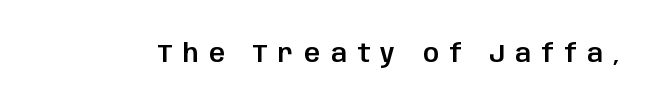
The image shows 25 px text type, upright; set unusually wide letter spacing (+0.42 em), not underlined.
